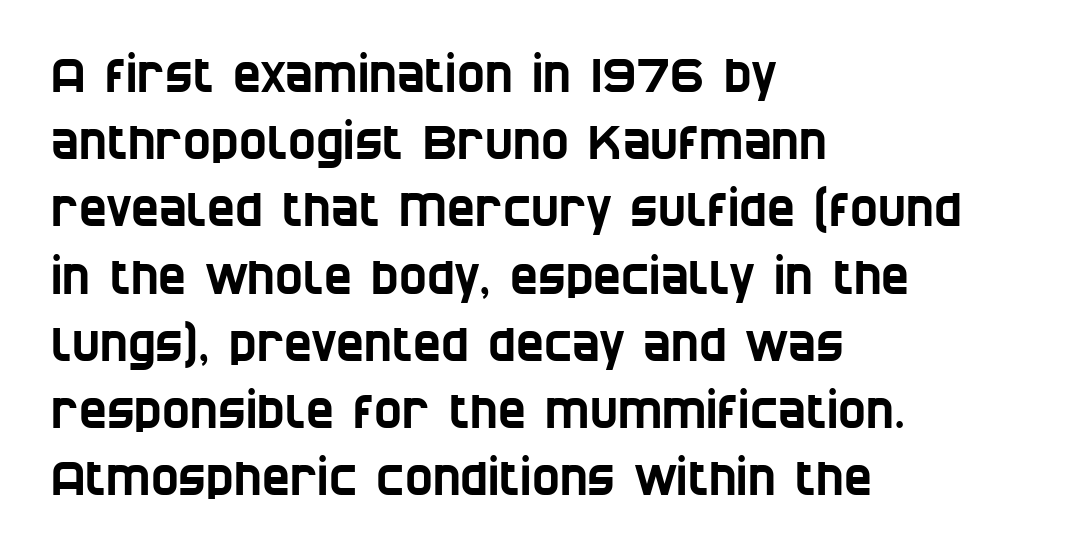
The image shows 47 px condensed sans-serif type; set left-aligned, normal line spacing (1.43x), normal letter spacing, not underlined; low stroke contrast and a large x-height.
